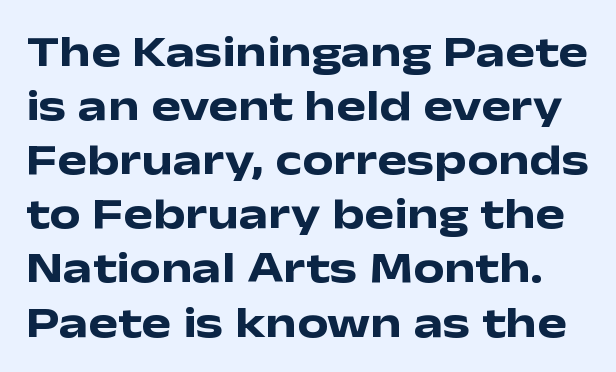
Q: Is the text bold? A: Yes.
Q: Is the text italic (slanted)? A: No, it is upright.
Q: Is the typeface a serif or a sans-serif typeface? A: Sans-serif.
Q: Is the text underlined? A: No.
Q: Is the spacing between letters normal or unusually wide? A: Normal.
Q: Width (condensed, normal, or wide)? A: Wide.
Q: Stroke contrast? A: Low.
Q: x-height? A: Medium.
Q: Monospaced? A: No.
